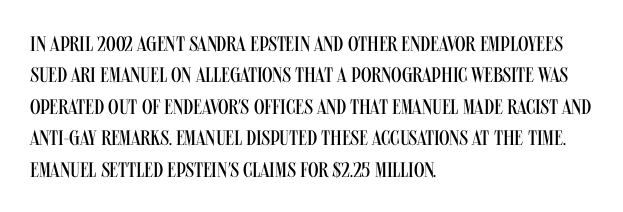
{"italic": "no", "bold": "no", "underline": "no", "align": "left", "line_spacing": "normal", "line_spacing_ratio": 1.5, "letter_spacing": "normal", "letter_spacing_em": 0.0, "glyph_px": 21}
